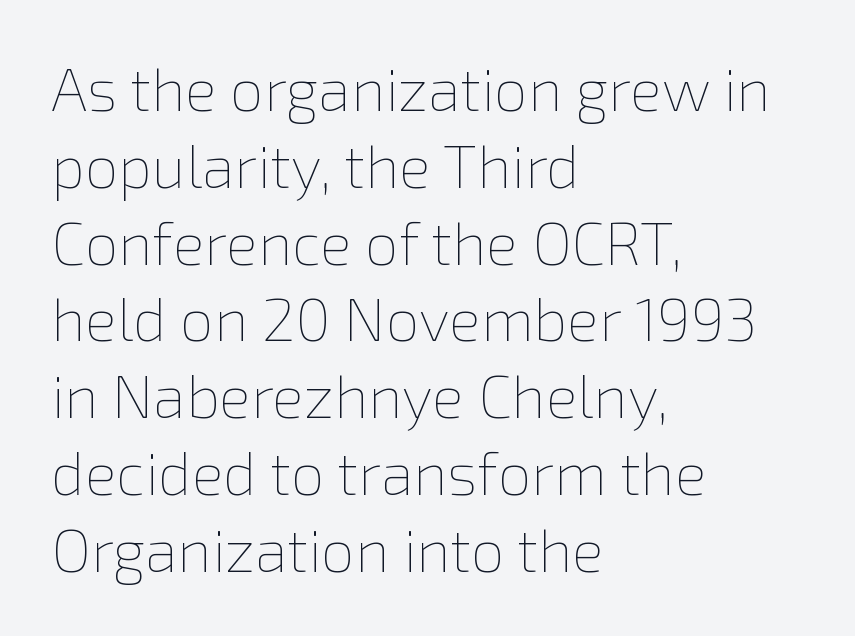
The image shows 60 px thin type, upright; set left-aligned, normal line spacing (1.28x), normal letter spacing, not underlined; a medium x-height.
